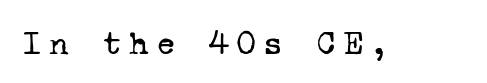
Q: Is the text bold? A: No.
Q: Is the typeface a serif or a sans-serif typeface? A: Serif.
Q: Is the text underlined? A: No.
Q: Is the spacing between letters normal or unusually wide? A: Unusually wide.
Q: Width (condensed, normal, or wide)? A: Normal.
Q: Stroke contrast? A: Low.
Q: x-height? A: Medium.
Q: Monospaced? A: Yes.
